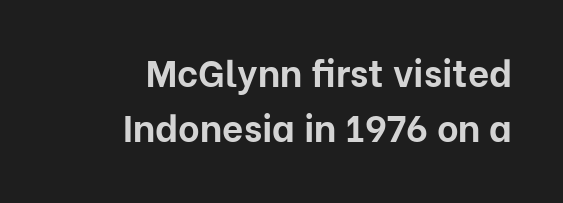
Think of a printed novel: that variable character pitch is what you see here. Spacing between characters is what you'd get straight out of the box. The gap between lines stays unmarked. Line spacing here is normal.
